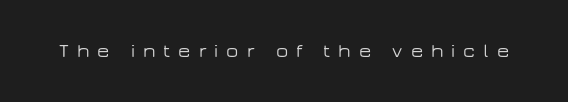
The image shows 20 px text type, upright; set unusually wide letter spacing (+0.4 em), not underlined.
